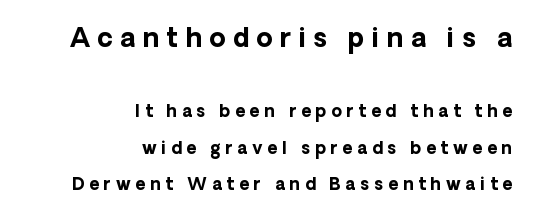
Q: Is the text bold? A: Yes.
Q: Is the text italic (slanted)? A: No, it is upright.
Q: Is the text underlined? A: No.
Q: How is the paragraph aligned? A: Right-aligned.
Q: Is the spacing between letters normal or unusually wide? A: Unusually wide.
Q: Is the spacing between lines tight, normal or loose? A: Loose.
Q: Which block of text is set in a larger size, the first (top) or the second (bottom)? A: The first (top) one.
